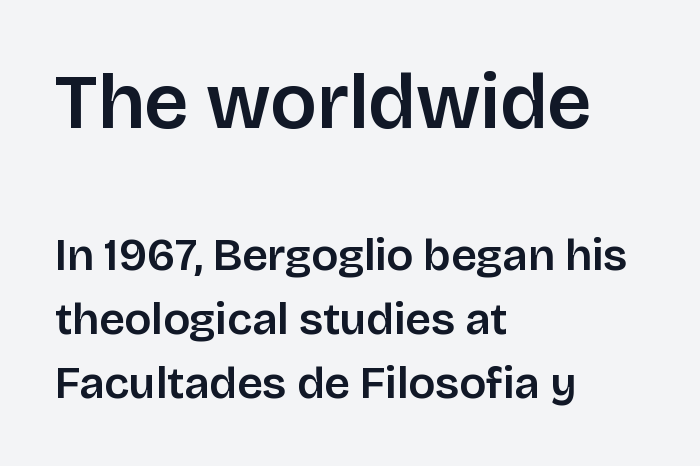
{"serif": "no", "italic": "no", "width": "normal", "stroke_contrast": "low", "x_height": "large", "monospaced": "no", "underline": "no", "align": "left", "line_spacing": "normal", "line_spacing_ratio": 1.42, "letter_spacing": "normal", "letter_spacing_em": 0.0, "larger_block": "first", "size_ratio": 1.73, "glyph_px": 78}
